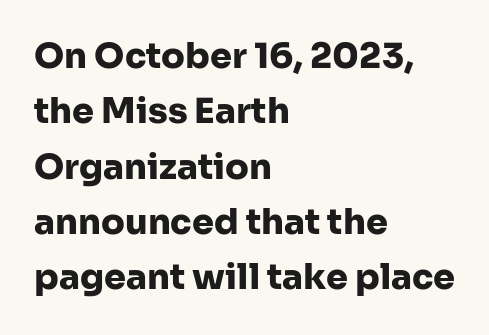
The image shows 35 px heavy sans-serif type, upright; set left-aligned, normal line spacing (1.58x), normal letter spacing, not underlined; low stroke contrast and a medium x-height.
